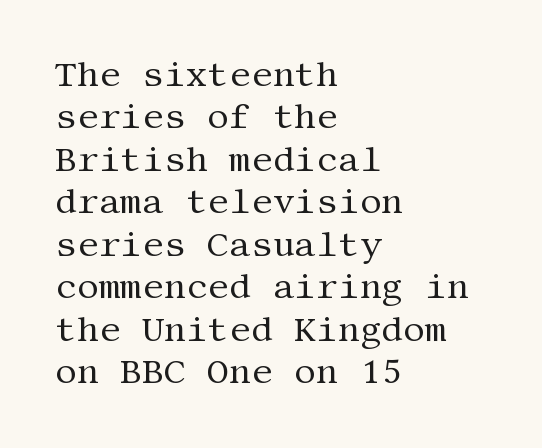
{"serif": "yes", "italic": "no", "bold": "no", "weight": "regular", "width": "normal", "stroke_contrast": "medium", "x_height": "large", "underline": "no", "align": "left", "line_spacing": "normal", "line_spacing_ratio": 1.25, "letter_spacing": "normal", "letter_spacing_em": 0.0, "glyph_px": 34}
